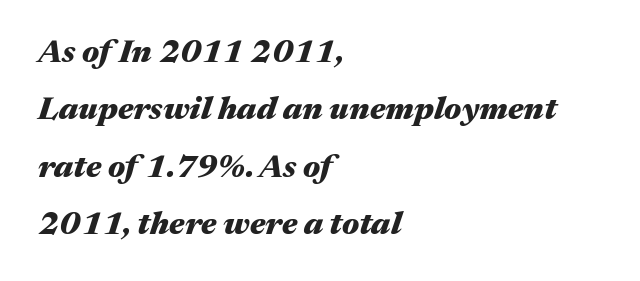
Q: Is the text bold? A: Yes.
Q: Is the text italic (slanted)? A: Yes, it leans right by about 17 degrees.
Q: Is the text underlined? A: No.
Q: How is the paragraph aligned? A: Left-aligned.
Q: Is the spacing between letters normal or unusually wide? A: Normal.
Q: Width (condensed, normal, or wide)? A: Wide.
Q: Stroke contrast? A: Medium.
Q: x-height? A: Medium.
Q: Monospaced? A: No.
